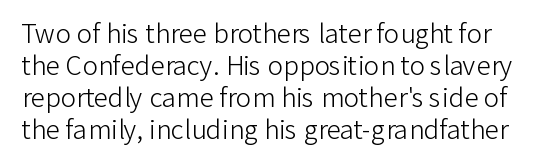
Q: Is the text bold? A: No.
Q: Is the text italic (slanted)? A: No, it is upright.
Q: Is the text underlined? A: No.
Q: Is the spacing between letters normal or unusually wide? A: Normal.
